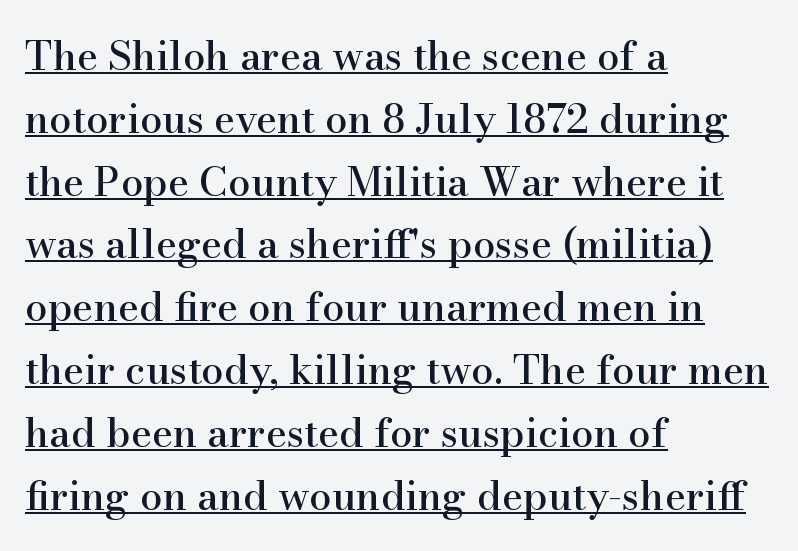
{"serif": "yes", "italic": "no", "width": "normal", "stroke_contrast": "high", "x_height": "small", "monospaced": "no", "underline": "yes", "align": "left", "line_spacing": "normal", "line_spacing_ratio": 1.57, "letter_spacing": "normal", "letter_spacing_em": 0.0, "glyph_px": 40}
